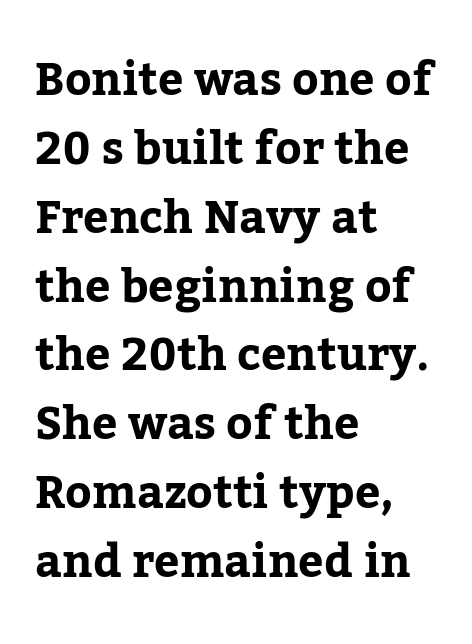
Is there any slant? The stems are plumb. Regarding leading, the lines here are spaced in the standard way. Students, this is bold: see how much ink each stroke carries. Regarding serifs, this sample has them. Leftover space on each line is placed entirely after the last word. Each row of text sits above clean, open space.
